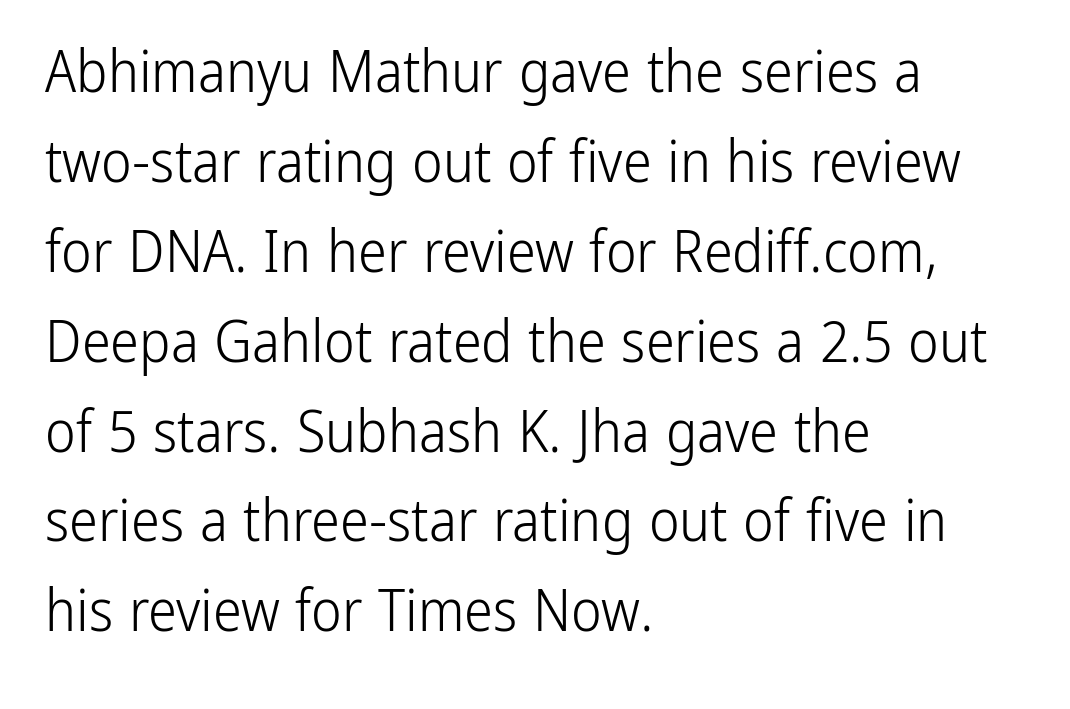
Q: Is the text bold? A: No.
Q: Is the text italic (slanted)? A: No, it is upright.
Q: Is the typeface a serif or a sans-serif typeface? A: Sans-serif.
Q: Is the text underlined? A: No.
Q: How is the paragraph aligned? A: Left-aligned.
Q: Is the spacing between letters normal or unusually wide? A: Normal.
Q: Is the spacing between lines tight, normal or loose? A: Normal.
Q: Width (condensed, normal, or wide)? A: Condensed.
Q: Stroke contrast? A: Low.
Q: x-height? A: Medium.
Q: Monospaced? A: No.
